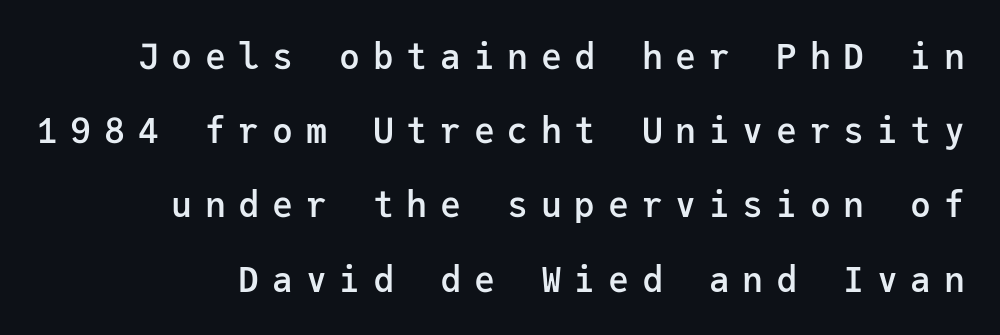
Q: Is the text bold? A: Semi-bold.
Q: Is the text italic (slanted)? A: No, it is upright.
Q: Is the typeface a serif or a sans-serif typeface? A: Sans-serif.
Q: Is the text underlined? A: No.
Q: Is the spacing between letters normal or unusually wide? A: Unusually wide.
Q: Is the spacing between lines tight, normal or loose? A: Loose.
Q: Width (condensed, normal, or wide)? A: Normal.
Q: Stroke contrast? A: Low.
Q: x-height? A: Medium.
Q: Monospaced? A: Yes.
